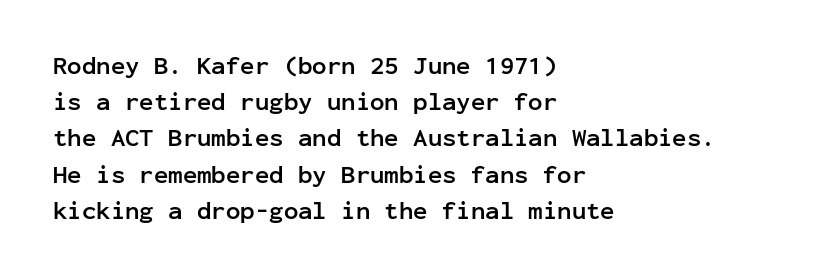
Q: Is the text bold? A: Yes.
Q: Is the text italic (slanted)? A: No, it is upright.
Q: Is the text underlined? A: No.
Q: How is the paragraph aligned? A: Left-aligned.
Q: Is the spacing between letters normal or unusually wide? A: Normal.
Q: Is the spacing between lines tight, normal or loose? A: Normal.
